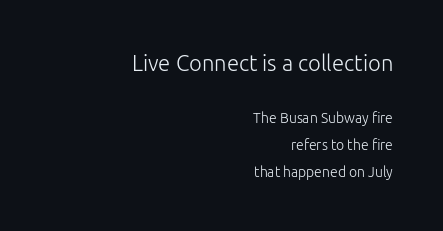
This is roman type, the default non-slanted kind. One-word summary of the alignment: right. The letters look calm and open, with moderate or lighter stems. Baseline-to-baseline distance is far greater than the letter height. Clear beneath every line of the passage. A student would notice the top passage is typeset larger than what follows.
